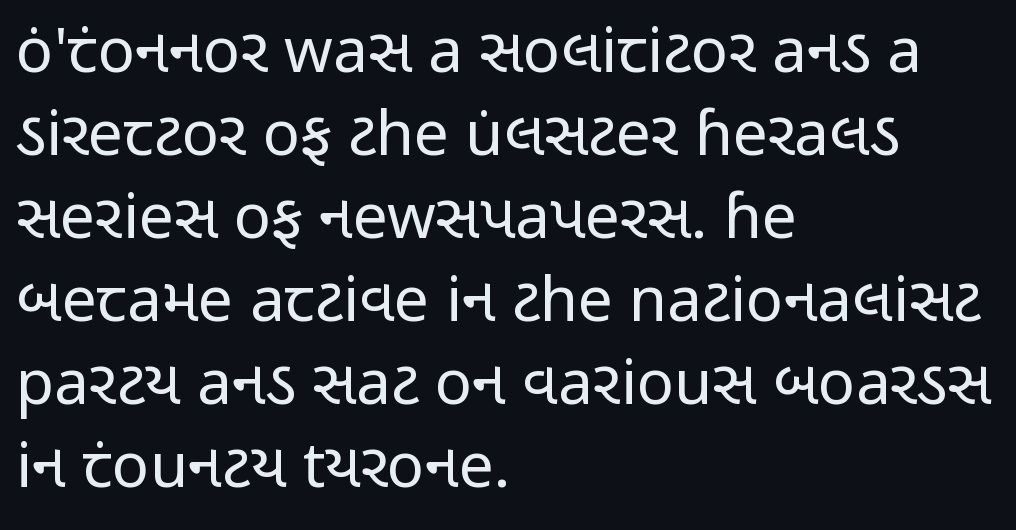
The image shows 62 px regular-weight, condensed sans-serif type, upright; set left-aligned, normal line spacing (1.34x), normal letter spacing, not underlined; low stroke contrast and a medium x-height.
